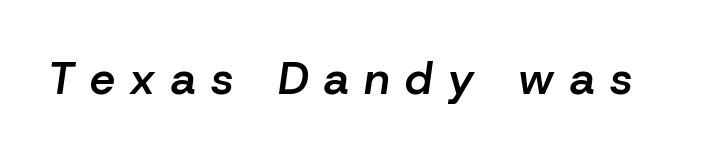
Characters are canted at an angle relative to the baseline's perpendicular. The area under the type is left untouched. As a designer I'd log this as weight 600, semibold. Varying glyph widths throughout — classic text-font behaviour. In terms of letterspacing, this is a distinctly airy, spread setting.
